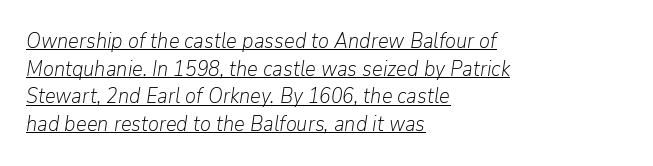
Q: Is the text bold? A: No.
Q: Is the text italic (slanted)? A: Yes, it leans right by about 9 degrees.
Q: Is the text underlined? A: Yes.
Q: How is the paragraph aligned? A: Left-aligned.
Q: Is the spacing between letters normal or unusually wide? A: Normal.
Q: Is the spacing between lines tight, normal or loose? A: Normal.
